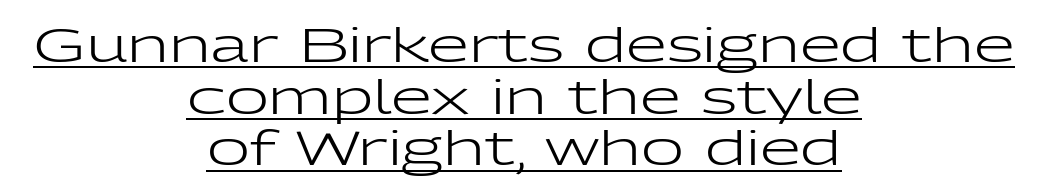
Q: Is the text bold? A: No.
Q: Is the text italic (slanted)? A: No, it is upright.
Q: Is the typeface a serif or a sans-serif typeface? A: Sans-serif.
Q: Is the text underlined? A: Yes.
Q: How is the paragraph aligned? A: Centered.
Q: Is the spacing between letters normal or unusually wide? A: Normal.
Q: Is the spacing between lines tight, normal or loose? A: Tight.
Q: Width (condensed, normal, or wide)? A: Wide.
Q: Stroke contrast? A: Low.
Q: x-height? A: Medium.
Q: Monospaced? A: No.
